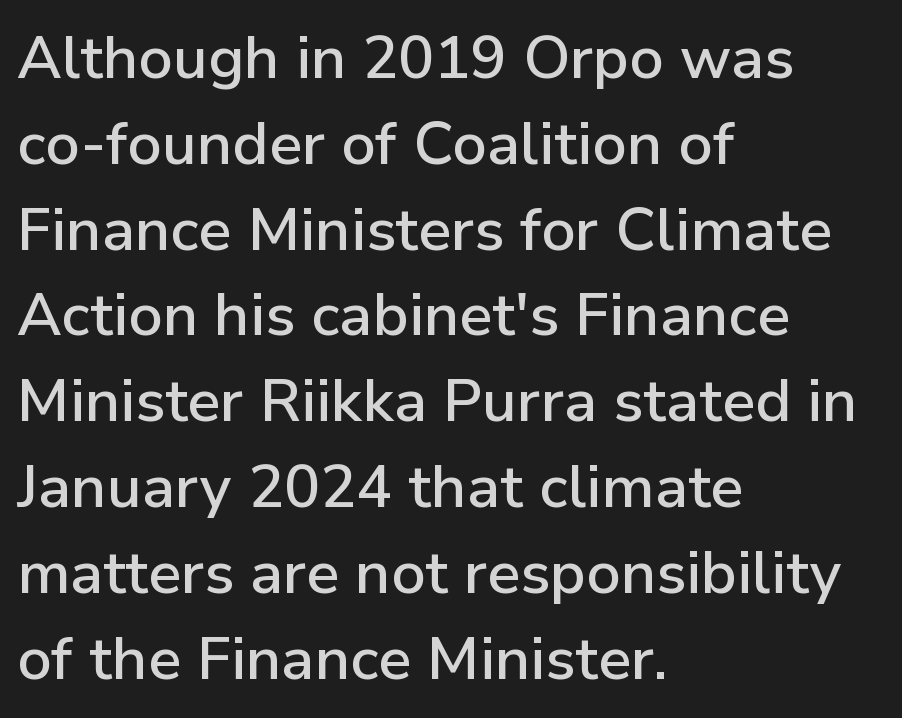
The designer left line spacing at the default. Is the letter spacing exaggerated? No — it looks like the ordinary default. Left-aligned paragraph, ragged on the right. Think of a printed novel: that variable character pitch is what you see here.
